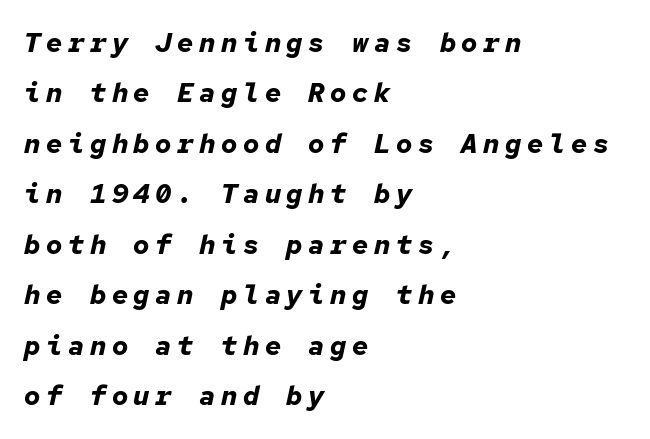
{"italic": "yes", "lean": "right", "slant_degrees": 12, "bold": "yes", "underline": "no", "align": "left", "line_spacing_ratio": 1.87, "letter_spacing": "wide", "letter_spacing_em": 0.21, "glyph_px": 27}
